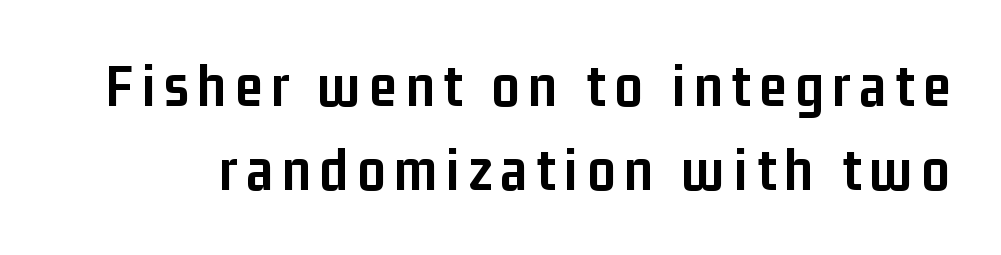
{"serif": "no", "italic": "no", "bold": "yes", "weight": "semibold", "width": "condensed", "stroke_contrast": "low", "x_height": "medium", "monospaced": "no", "underline": "no", "line_spacing": "normal", "line_spacing_ratio": 1.36, "glyph_px": 62}
